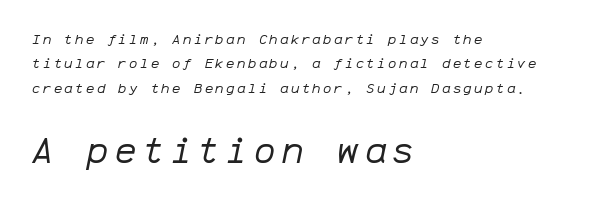
Q: Is the text bold? A: No.
Q: Is the text italic (slanted)? A: Yes, it leans right by about 12 degrees.
Q: Is the text underlined? A: No.
Q: How is the paragraph aligned? A: Left-aligned.
Q: Which block of text is set in a larger size, the first (top) or the second (bottom)? A: The second (bottom) one.
Q: Width (condensed, normal, or wide)? A: Normal.
Q: Stroke contrast? A: Low.
Q: x-height? A: Medium.
Q: Monospaced? A: Yes.
